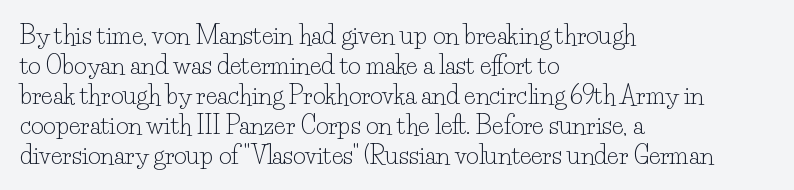
Q: Is the text bold? A: No.
Q: Is the text italic (slanted)? A: No, it is upright.
Q: Is the text underlined? A: No.
Q: How is the paragraph aligned? A: Left-aligned.
Q: Is the spacing between letters normal or unusually wide? A: Normal.
Q: Is the spacing between lines tight, normal or loose? A: Normal.
